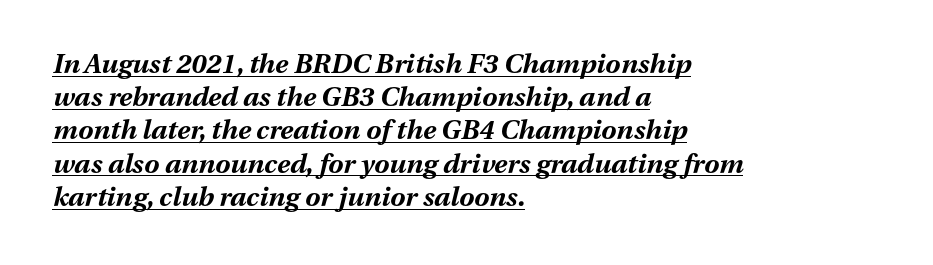
Q: Is the text bold? A: Yes.
Q: Is the text italic (slanted)? A: Yes, it leans right by about 13 degrees.
Q: Is the text underlined? A: Yes.
Q: How is the paragraph aligned? A: Left-aligned.
Q: Is the spacing between letters normal or unusually wide? A: Normal.
